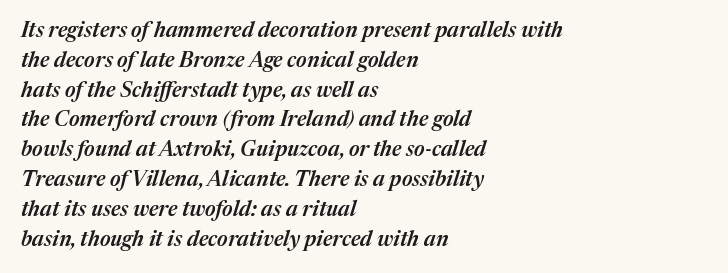
{"italic": "yes", "lean": "right", "slant_degrees": 17, "bold": "semi", "underline": "no", "align": "left", "line_spacing": "normal", "line_spacing_ratio": 1.42, "letter_spacing": "normal", "letter_spacing_em": 0.0, "glyph_px": 21}
